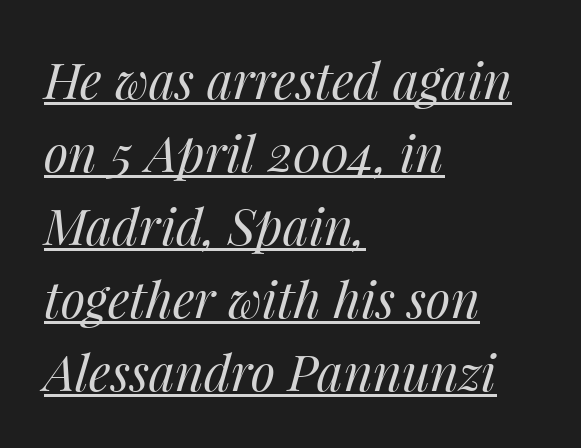
The image shows 50 px regular-weight type, italic (leaning right); set left-aligned, normal line spacing (1.46x), normal letter spacing, underlined; medium stroke contrast and a medium x-height.
